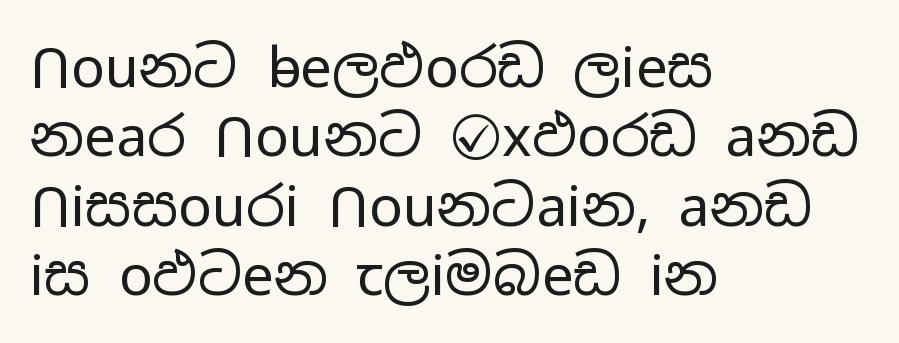
Type style note: lacks serifs. You could not count columns in this text — the font is proportionally spaced. Every character sits straight up, as roman type does. No extra tracking has been applied to these lines. Think standard paragraph weight, or any step lighter than that.
